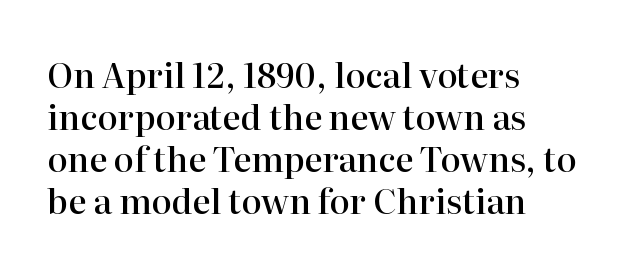
{"serif": "yes", "italic": "no", "bold": "semi", "weight": "semibold", "width": "normal", "stroke_contrast": "high", "x_height": "medium", "monospaced": "no", "underline": "no", "align": "left", "line_spacing_ratio": 1.24, "letter_spacing": "normal", "letter_spacing_em": 0.0, "glyph_px": 34}
